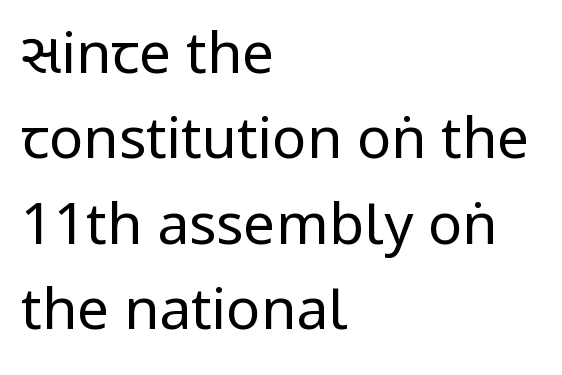
Examine the stroke ends and you'll find no serifs. On a weight scale, this lands at 450 or below. Horizontally, the lines are justified to the leading edge only. Posture: upright roman.
